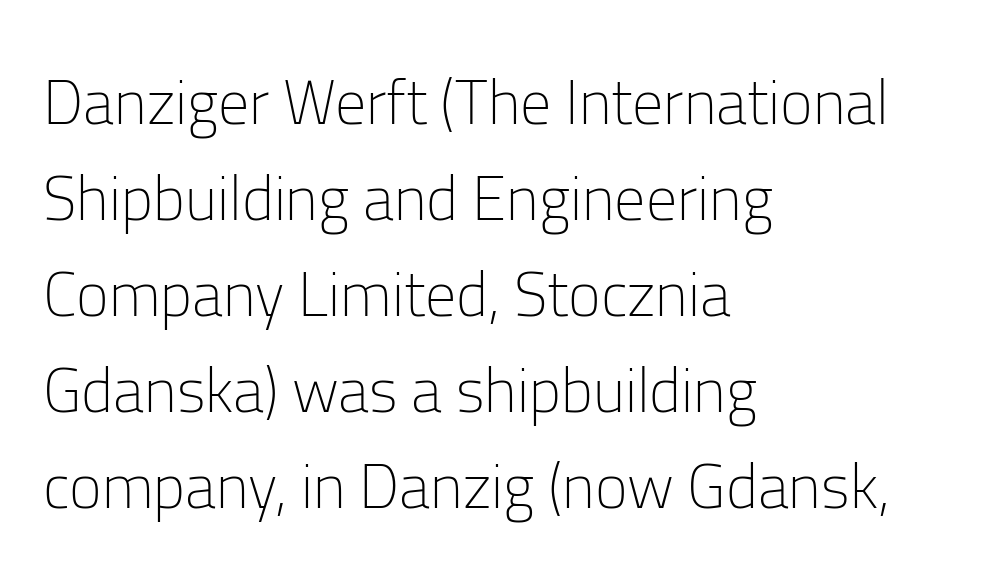
Q: Is the text bold? A: No.
Q: Is the text italic (slanted)? A: No, it is upright.
Q: Is the typeface a serif or a sans-serif typeface? A: Sans-serif.
Q: Is the text underlined? A: No.
Q: How is the paragraph aligned? A: Left-aligned.
Q: Is the spacing between letters normal or unusually wide? A: Normal.
Q: Is the spacing between lines tight, normal or loose? A: Normal.
Q: Width (condensed, normal, or wide)? A: Normal.
Q: Stroke contrast? A: Low.
Q: x-height? A: Medium.
Q: Monospaced? A: No.
